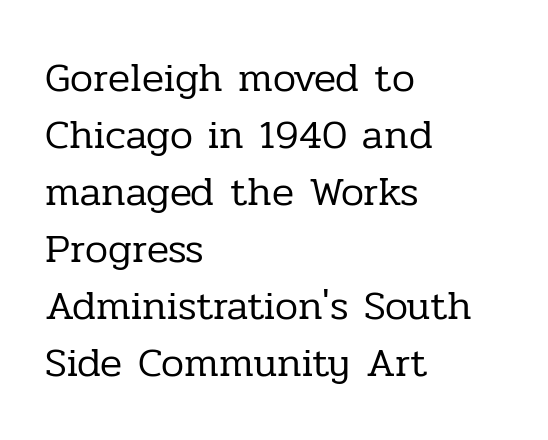
The image shows 41 px regular-weight serif type, upright; set left-aligned, normal line spacing (1.39x), normal letter spacing, not underlined; low stroke contrast and a medium x-height.
